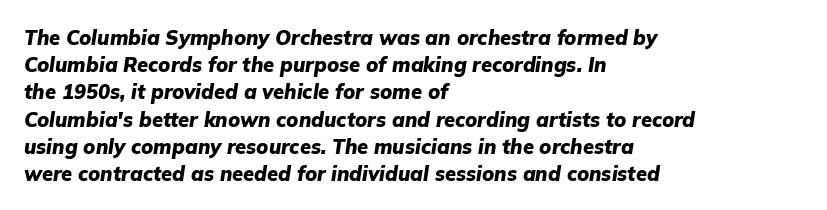
{"italic": "yes", "lean": "right", "slant_degrees": 9, "bold": "yes", "underline": "no", "align": "left", "line_spacing": "normal", "line_spacing_ratio": 1.36, "letter_spacing": "normal", "letter_spacing_em": 0.0, "glyph_px": 20}
